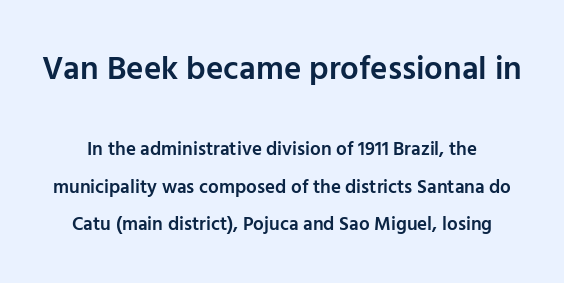
{"serif": "no", "italic": "no", "bold": "semi", "weight": "semibold", "width": "normal", "stroke_contrast": "low", "x_height": "medium", "monospaced": "no", "underline": "no", "line_spacing": "loose", "line_spacing_ratio": 1.97, "letter_spacing": "normal", "letter_spacing_em": 0.0, "larger_block": "first", "size_ratio": 1.74, "glyph_px": 33}
